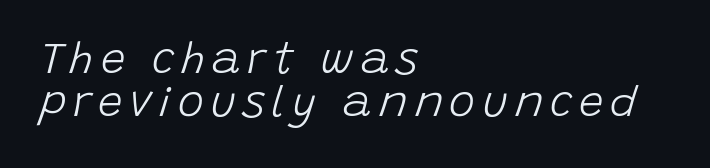
{"italic": "yes", "lean": "right", "slant_degrees": 15, "bold": "no", "weight": "light", "width": "normal", "stroke_contrast": "low", "x_height": "large", "monospaced": "no", "underline": "no", "align": "left", "line_spacing": "tight", "line_spacing_ratio": 0.97, "glyph_px": 44}
